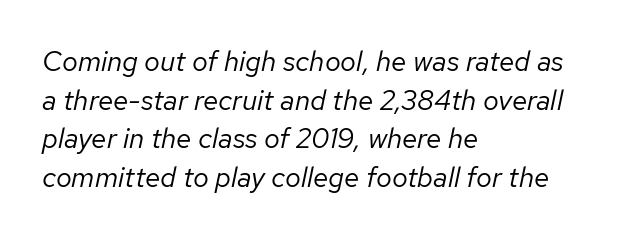
{"italic": "yes", "lean": "right", "slant_degrees": 12, "bold": "no", "weight": "regular", "width": "normal", "stroke_contrast": "low", "x_height": "medium", "monospaced": "no", "underline": "no", "align": "left", "line_spacing": "normal", "line_spacing_ratio": 1.38, "letter_spacing": "normal", "letter_spacing_em": 0.0, "glyph_px": 28}
